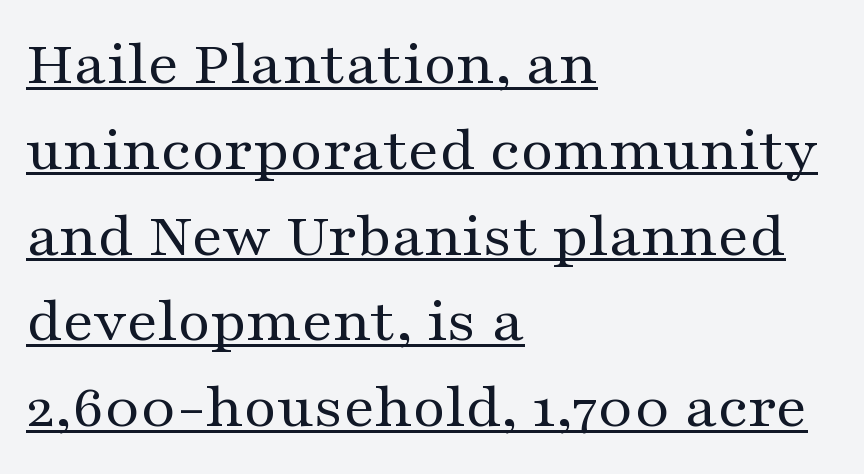
{"serif": "yes", "italic": "no", "bold": "no", "weight": "regular", "width": "wide", "stroke_contrast": "medium", "x_height": "medium", "monospaced": "no", "underline": "yes", "align": "left", "line_spacing": "normal", "line_spacing_ratio": 1.34, "letter_spacing": "normal", "letter_spacing_em": 0.0, "glyph_px": 64}
